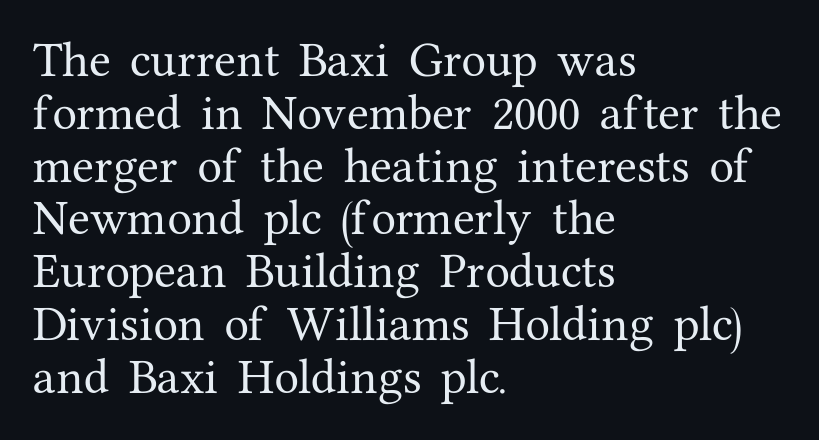
What stands out about the letter spacing? Nothing — it is the standard amount. The rows are spaced the way most documents space them. Glance below the letters and you will spot only blank space. A typesetter would call this proportional, since set widths differ per character.
